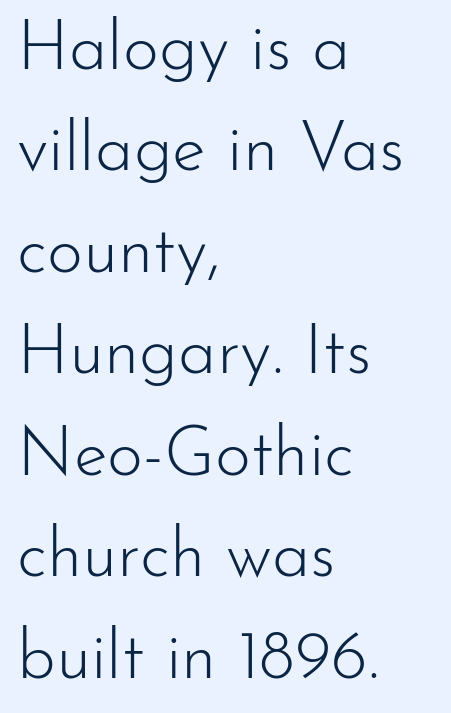
The designer went with a sans here, leaving each stem footless. The typography opts for an upright posture over an oblique one. The font is comparable to plain body text, perhaps lighter. The letters advance in unequal steps, a hallmark of proportional type. The area under the type is left untouched.
